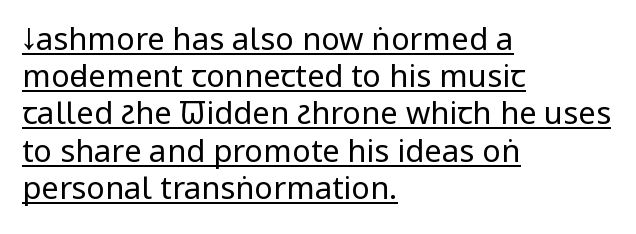
Q: Is the text bold? A: No.
Q: Is the text italic (slanted)? A: No, it is upright.
Q: Is the typeface a serif or a sans-serif typeface? A: Sans-serif.
Q: Is the text underlined? A: Yes.
Q: How is the paragraph aligned? A: Left-aligned.
Q: Is the spacing between letters normal or unusually wide? A: Normal.
Q: Width (condensed, normal, or wide)? A: Condensed.
Q: Stroke contrast? A: Low.
Q: x-height? A: Large.
Q: Monospaced? A: No.
